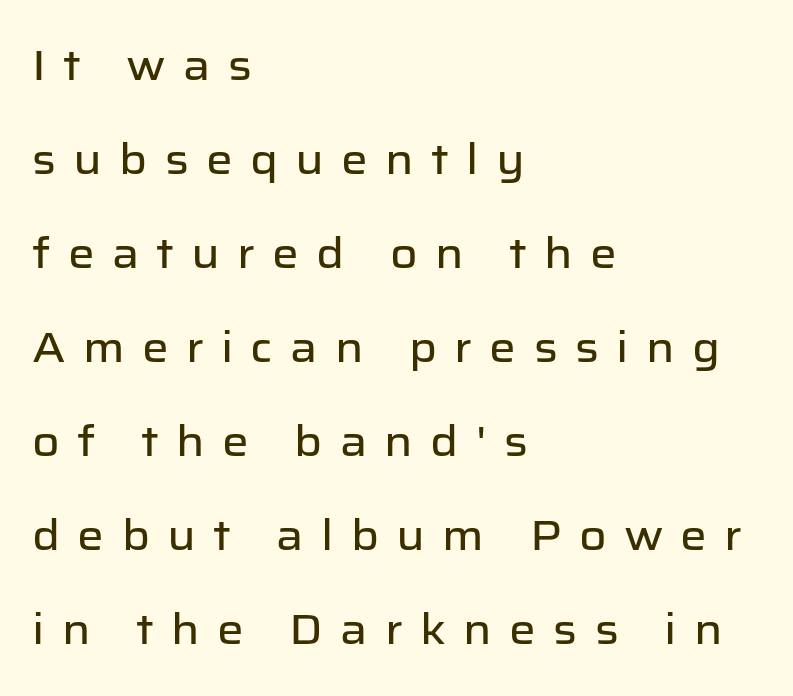
Q: Is the text italic (slanted)? A: No, it is upright.
Q: Is the typeface a serif or a sans-serif typeface? A: Sans-serif.
Q: Is the text underlined? A: No.
Q: How is the paragraph aligned? A: Left-aligned.
Q: Is the spacing between letters normal or unusually wide? A: Unusually wide.
Q: Is the spacing between lines tight, normal or loose? A: Loose.
Q: Width (condensed, normal, or wide)? A: Normal.
Q: Stroke contrast? A: Low.
Q: x-height? A: Medium.
Q: Monospaced? A: No.
